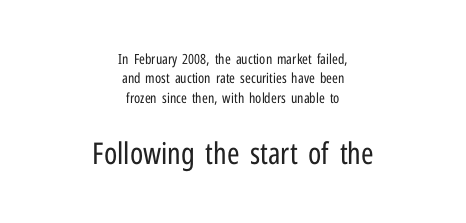
The image shows 30 px regular-weight, condensed sans-serif type, upright; set centered, normal line spacing (1.39x), normal letter spacing, not underlined; the second (bottom) block is 2.14x larger; low stroke contrast and a medium x-height.
